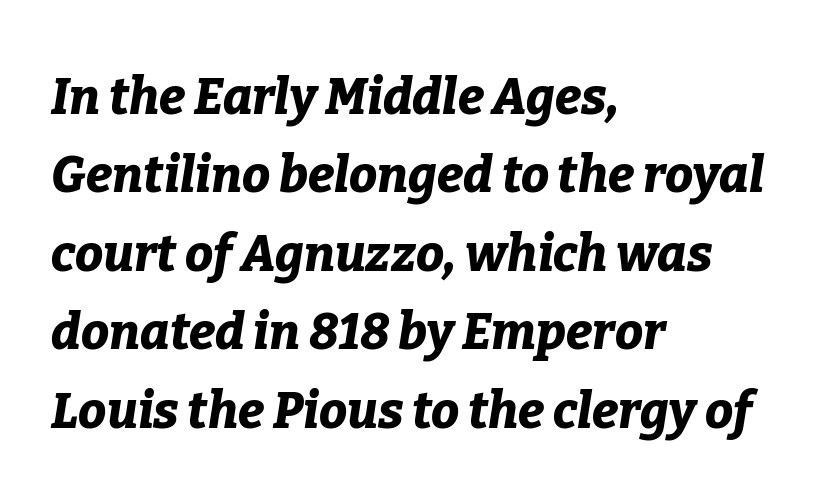
{"italic": "yes", "lean": "right", "slant_degrees": 9, "bold": "yes", "weight": "bold", "width": "normal", "stroke_contrast": "low", "x_height": "medium", "monospaced": "no", "underline": "no", "align": "left", "line_spacing": "normal", "line_spacing_ratio": 1.57, "letter_spacing": "normal", "letter_spacing_em": 0.0, "glyph_px": 50}
